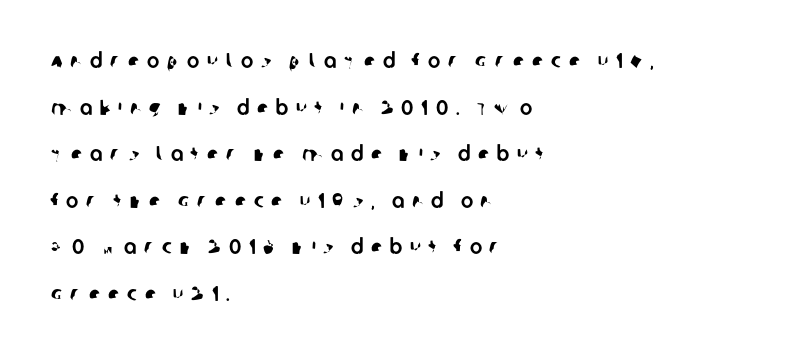
{"underline": "no", "align": "left", "line_spacing": "loose", "line_spacing_ratio": 2.22, "letter_spacing": "wide", "letter_spacing_em": 0.36, "glyph_px": 21}
